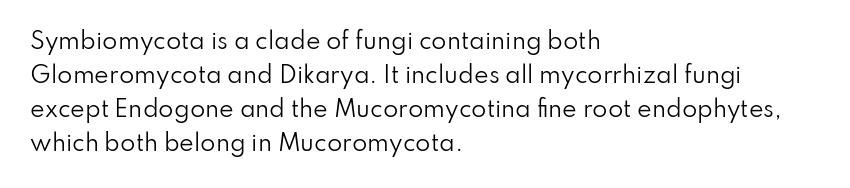
Q: Is the text bold? A: No.
Q: Is the text italic (slanted)? A: No, it is upright.
Q: Is the text underlined? A: No.
Q: How is the paragraph aligned? A: Left-aligned.
Q: Is the spacing between letters normal or unusually wide? A: Normal.
Q: Is the spacing between lines tight, normal or loose? A: Normal.
